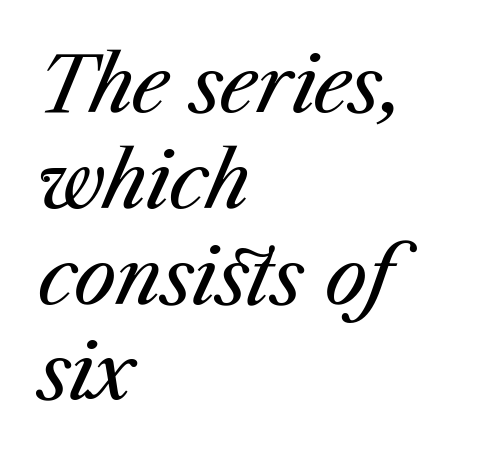
Heaviness? Minimal to ordinary, like unemphasized prose. Each new line begins a customary step beneath the previous one. Check under the words: just untouched page. Horizontal alignment here is leftward, the default for most running prose. Style check: oblique. The letterforms sit shoulder to shoulder at normal distance.
